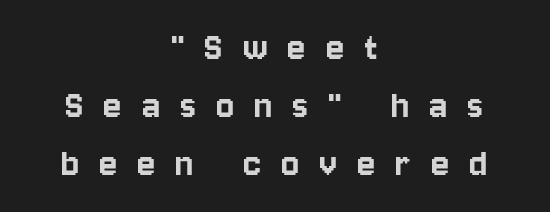
Q: Is the text italic (slanted)? A: No, it is upright.
Q: Is the typeface a serif or a sans-serif typeface? A: Sans-serif.
Q: Is the text underlined? A: No.
Q: How is the paragraph aligned? A: Centered.
Q: Is the spacing between letters normal or unusually wide? A: Unusually wide.
Q: Is the spacing between lines tight, normal or loose? A: Normal.
Q: Width (condensed, normal, or wide)? A: Condensed.
Q: Stroke contrast? A: Low.
Q: x-height? A: Large.
Q: Monospaced? A: No.
